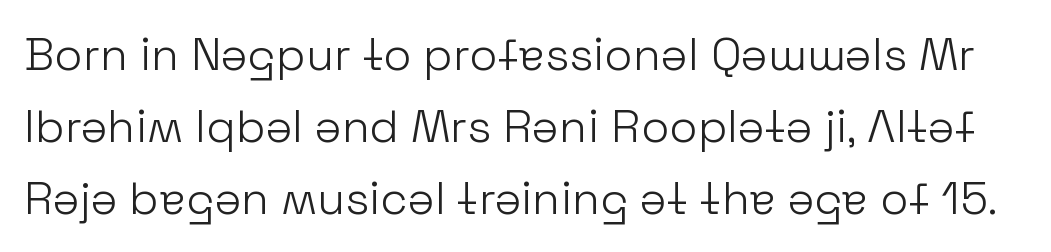
The image shows 46 px light sans-serif type, upright; set normal line spacing (1.56x), normal letter spacing, not underlined; low stroke contrast and a medium x-height.
